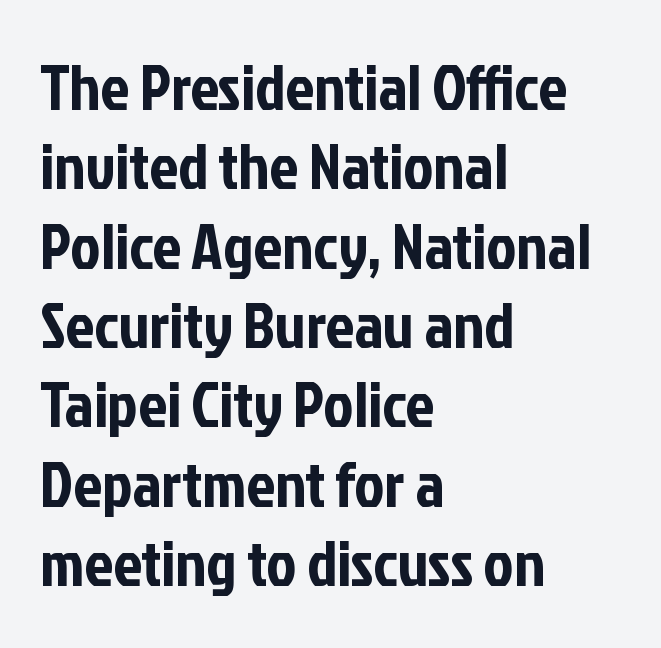
{"serif": "no", "italic": "no", "width": "condensed", "stroke_contrast": "low", "x_height": "medium", "monospaced": "no", "underline": "no", "align": "left", "line_spacing_ratio": 1.24, "letter_spacing": "normal", "letter_spacing_em": 0.0, "glyph_px": 64}
